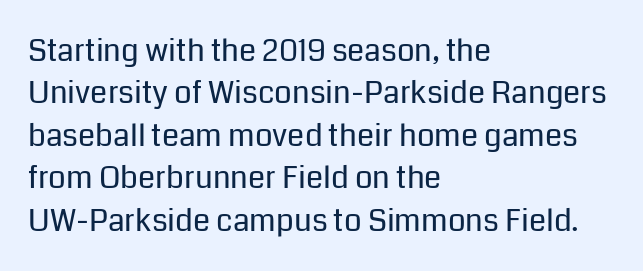
Nope, no serifs anywhere on these letters. Notice how descenders clear the ascenders below comfortably — that's standard leading. Letters have the restrained weight of plain body copy at most. Just letters on the line, the space beneath them empty.
